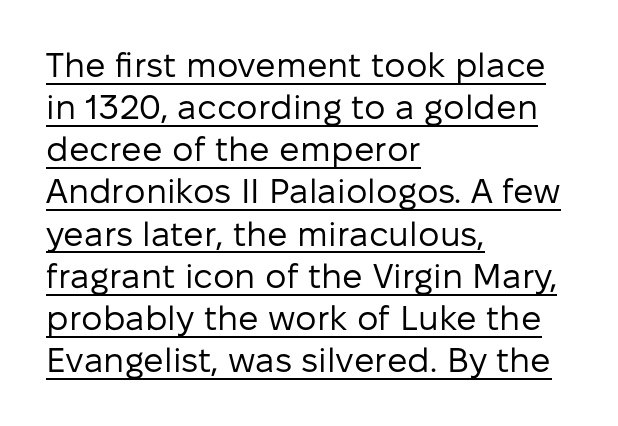
Q: Is the text bold? A: No.
Q: Is the text italic (slanted)? A: No, it is upright.
Q: Is the typeface a serif or a sans-serif typeface? A: Sans-serif.
Q: Is the text underlined? A: Yes.
Q: How is the paragraph aligned? A: Left-aligned.
Q: Is the spacing between letters normal or unusually wide? A: Normal.
Q: Width (condensed, normal, or wide)? A: Normal.
Q: Stroke contrast? A: Low.
Q: x-height? A: Medium.
Q: Monospaced? A: No.
